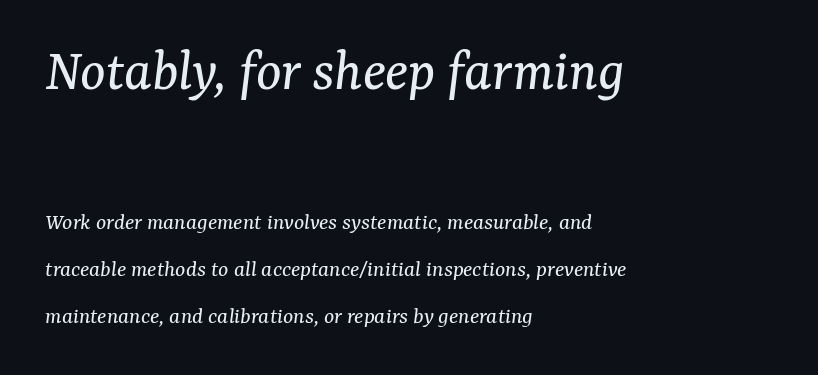
Students, observe: this is what heavily led, spacious text looks like. The specimen omits any rule beneath the text block's lines. This is oblique type, the kind used for emphasis or titles. Note: serifs present on the glyphs. Counters stay open thanks to moderate or lighter strokes.
